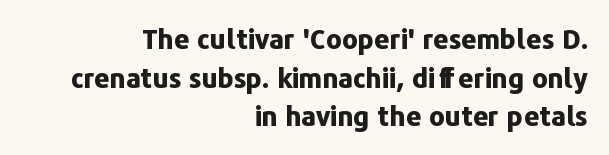
These lines are set flush right with a ragged left edge. The strip under each line holds only bare page. The type is set solid horizontally, with unmodified tracking. A full-strength bold gives these letters their thick strokes.
